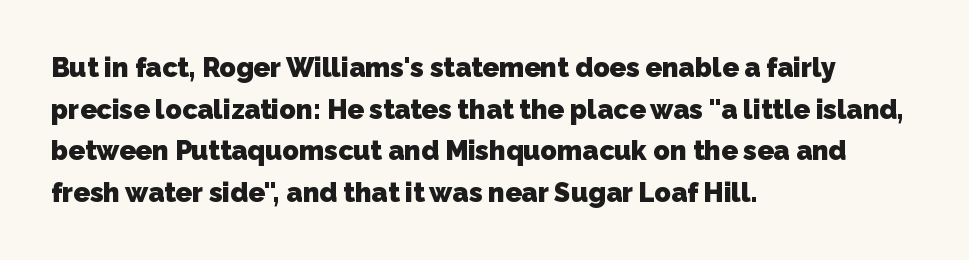
The image shows 27 px bold type; set left-aligned, normal line spacing (1.54x), normal letter spacing, not underlined.
